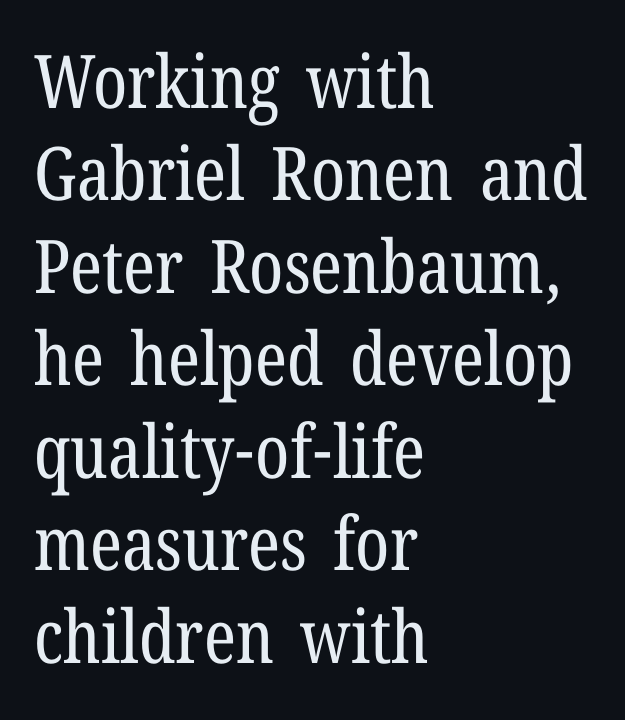
The image shows 74 px regular-weight, condensed serif type, upright; set left-aligned, normal line spacing (1.25x), normal letter spacing, not underlined; low stroke contrast and a medium x-height.
